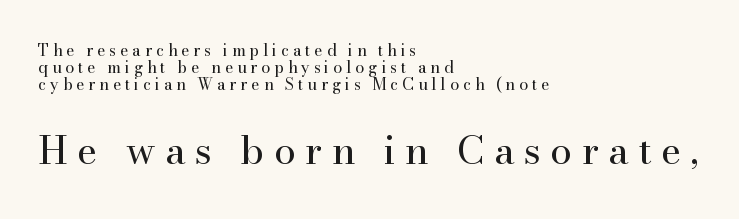
Q: Is the text bold? A: No.
Q: Is the text italic (slanted)? A: No, it is upright.
Q: Is the typeface a serif or a sans-serif typeface? A: Serif.
Q: Is the text underlined? A: No.
Q: How is the paragraph aligned? A: Left-aligned.
Q: Is the spacing between letters normal or unusually wide? A: Unusually wide.
Q: Is the spacing between lines tight, normal or loose? A: Tight.
Q: Which block of text is set in a larger size, the first (top) or the second (bottom)? A: The second (bottom) one.
Q: Width (condensed, normal, or wide)? A: Normal.
Q: Stroke contrast? A: High.
Q: x-height? A: Small.
Q: Monospaced? A: No.
